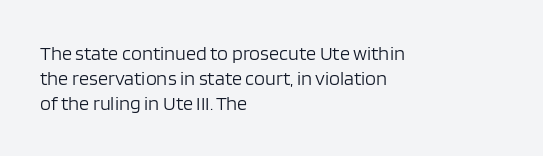
How would I describe the line gaps? Plain and ordinary. Stem width sits at or under what a default text font uses. Posture: straight, roman, zero tilt. Underlining? Definitely not there. How are the letters spaced? Ordinarily, with no added tracking. Alignment: flush left.
